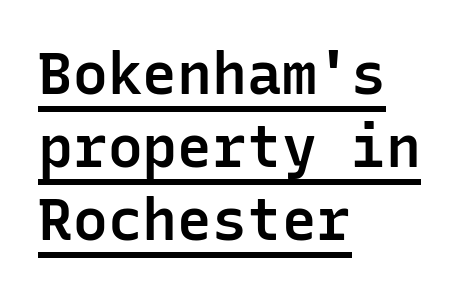
Q: Is the text bold? A: Semi-bold.
Q: Is the text italic (slanted)? A: No, it is upright.
Q: Is the typeface a serif or a sans-serif typeface? A: Sans-serif.
Q: Is the text underlined? A: Yes.
Q: How is the paragraph aligned? A: Left-aligned.
Q: Is the spacing between letters normal or unusually wide? A: Normal.
Q: Is the spacing between lines tight, normal or loose? A: Normal.
Q: Width (condensed, normal, or wide)? A: Normal.
Q: Stroke contrast? A: Low.
Q: x-height? A: Medium.
Q: Monospaced? A: Yes.
